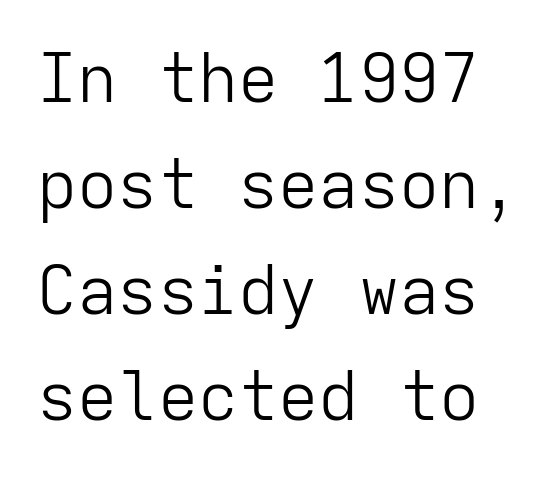
The image shows 67 px light sans-serif type, upright, monospaced; set normal line spacing (1.58x), normal letter spacing, not underlined; low stroke contrast and a medium x-height.
